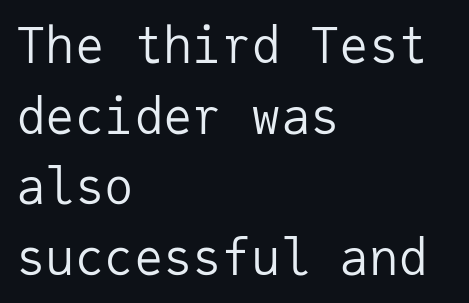
The image shows 49 px regular-weight sans-serif type, upright, monospaced; set left-aligned, normal line spacing (1.44x), normal letter spacing, not underlined; low stroke contrast and a medium x-height.
